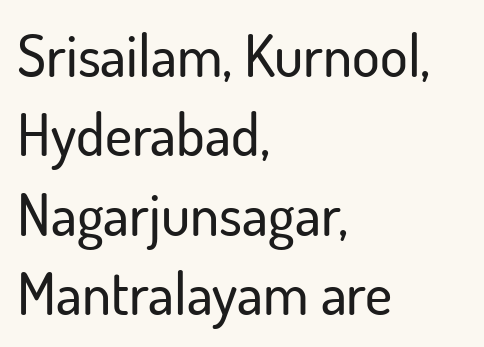
The image shows 58 px sans-serif type, upright; set left-aligned, normal line spacing (1.37x), normal letter spacing, not underlined; low stroke contrast and a small x-height.
